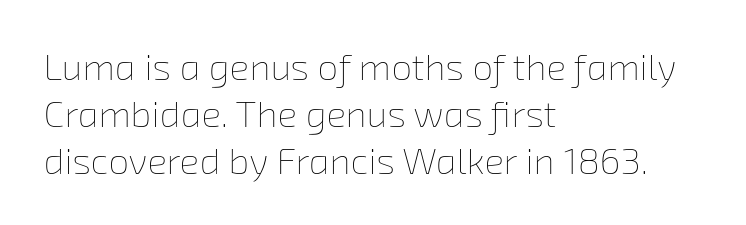
{"bold": "no", "weight": "thin", "width": "normal", "stroke_contrast": "low", "x_height": "medium", "monospaced": "no", "underline": "no", "align": "left", "line_spacing": "normal", "line_spacing_ratio": 1.27, "letter_spacing": "normal", "letter_spacing_em": 0.0, "glyph_px": 37}
